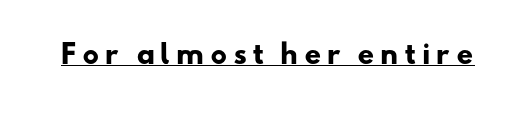
Q: Is the text bold? A: Yes.
Q: Is the text underlined? A: Yes.
Q: Is the spacing between letters normal or unusually wide? A: Unusually wide.
